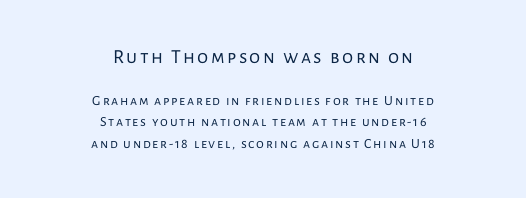
{"italic": "no", "bold": "no", "underline": "no", "align": "center", "line_spacing": "normal", "line_spacing_ratio": 1.54, "larger_block": "first", "size_ratio": 1.43, "glyph_px": 20}
